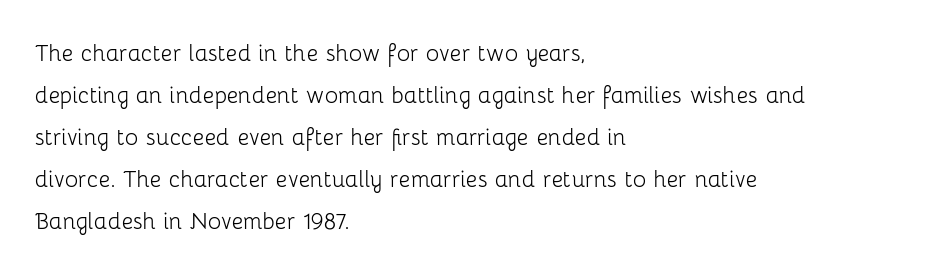
The image shows 28 px light sans-serif type, upright; set left-aligned, normal line spacing (1.5x), normal letter spacing, not underlined; low stroke contrast and a medium x-height.
